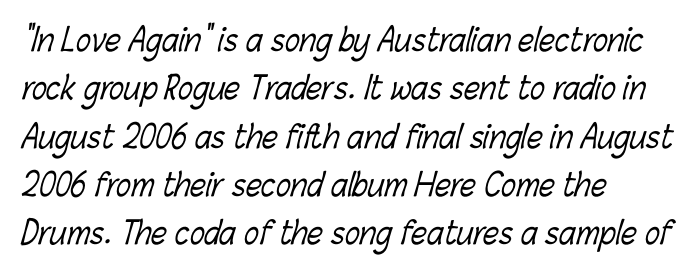
The image shows 31 px light, condensed type; set left-aligned, normal line spacing (1.56x), normal letter spacing, not underlined; low stroke contrast and a medium x-height.
